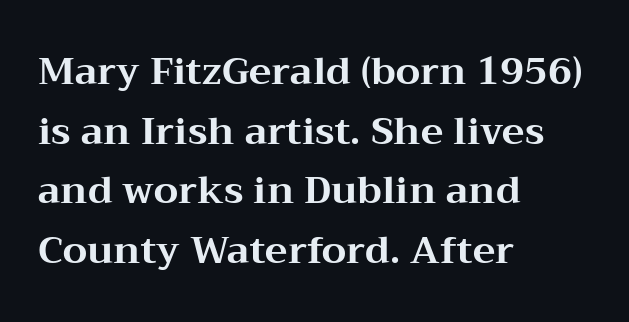
Q: Is the text bold? A: Yes.
Q: Is the text italic (slanted)? A: No, it is upright.
Q: Is the typeface a serif or a sans-serif typeface? A: Serif.
Q: Is the text underlined? A: No.
Q: How is the paragraph aligned? A: Left-aligned.
Q: Is the spacing between letters normal or unusually wide? A: Normal.
Q: Is the spacing between lines tight, normal or loose? A: Normal.
Q: Width (condensed, normal, or wide)? A: Wide.
Q: Stroke contrast? A: Medium.
Q: x-height? A: Medium.
Q: Monospaced? A: No.
